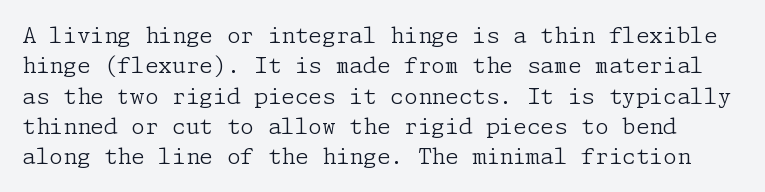
Q: Is the text bold? A: No.
Q: Is the text italic (slanted)? A: No, it is upright.
Q: Is the text underlined? A: No.
Q: Is the spacing between letters normal or unusually wide? A: Normal.
Q: Is the spacing between lines tight, normal or loose? A: Normal.
